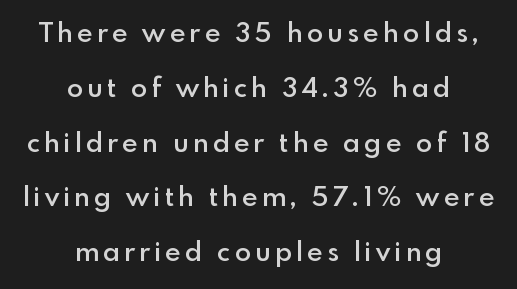
The image shows 27 px text type, upright; set centered, loose line spacing (2.03x), not underlined.
